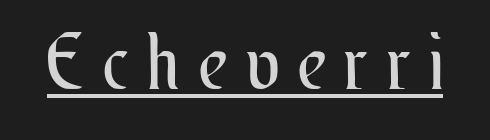
The image shows 76 px regular-weight, condensed type, upright; set unusually wide letter spacing (+0.25 em), underlined; medium stroke contrast and a small x-height.
